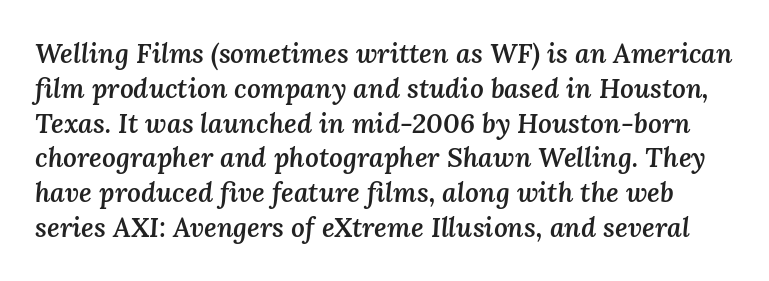
Q: Is the text bold? A: Semi-bold.
Q: Is the text italic (slanted)? A: Yes, it leans right by about 3 degrees.
Q: Is the text underlined? A: No.
Q: Is the spacing between letters normal or unusually wide? A: Normal.
Q: Is the spacing between lines tight, normal or loose? A: Normal.
